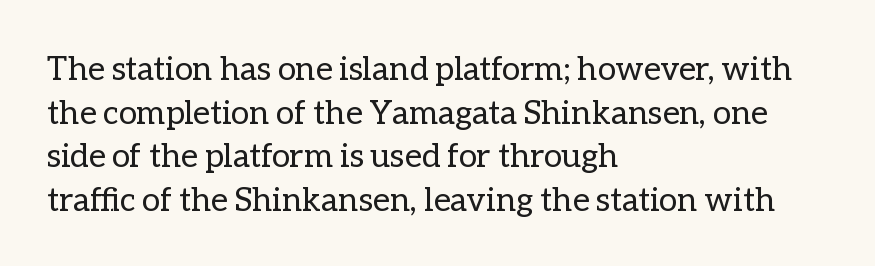
{"italic": "no", "bold": "no", "weight": "regular", "width": "normal", "stroke_contrast": "low", "x_height": "medium", "monospaced": "no", "underline": "no", "align": "left", "line_spacing": "normal", "line_spacing_ratio": 1.32, "letter_spacing": "normal", "letter_spacing_em": 0.0, "glyph_px": 33}
